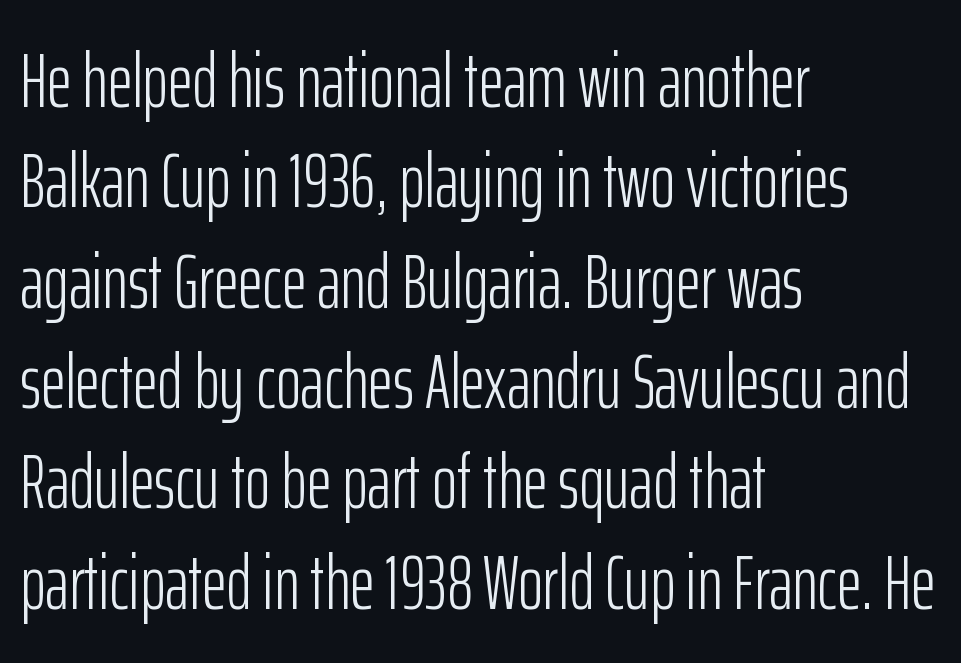
The image shows 76 px light, condensed sans-serif type, upright; set left-aligned, normal line spacing (1.32x), normal letter spacing, not underlined; low stroke contrast and a medium x-height.
